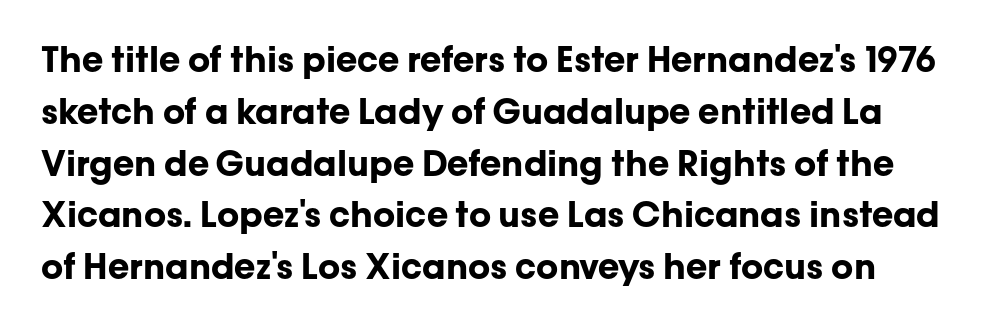
The image shows 35 px bold sans-serif type, upright; set normal line spacing (1.48x), normal letter spacing, not underlined; low stroke contrast and a medium x-height.
